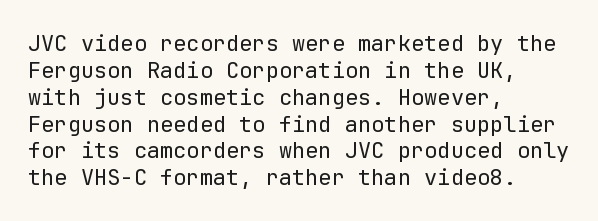
The image shows 22 px text type, upright; set left-aligned, line spacing 1.22x, normal letter spacing, not underlined.
